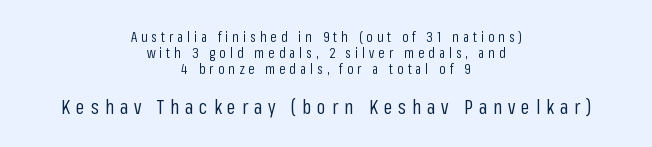
The image shows 20 px text type, upright; set centered, line spacing 1.16x, unusually wide letter spacing (+0.29 em), not underlined; the second (bottom) block is 1.43x larger.
